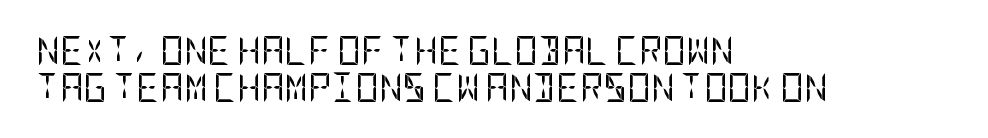
The image shows 29 px regular-weight, condensed sans-serif type, upright; set left-aligned, normal line spacing (1.26x), normal letter spacing, not underlined; low stroke contrast and a large x-height.
